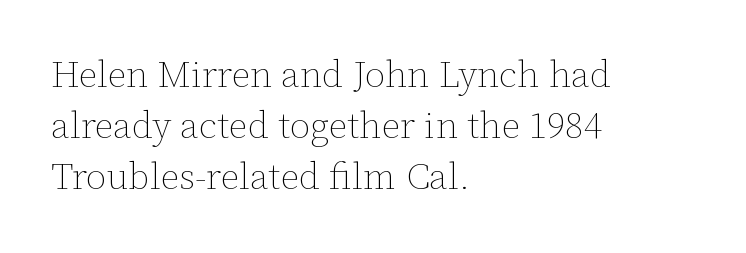
The image shows 37 px thin type, upright; set left-aligned, normal line spacing (1.38x), normal letter spacing, not underlined; low stroke contrast and a medium x-height.
